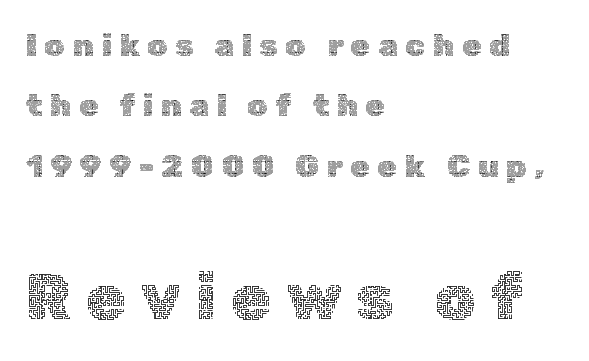
Any mark beneath the type? The region is blank. Which margin do the lines hug? The left one — the right edge is uneven. The passage shown has open, widely tracked lettering throughout. The cut favours lightness, reaching ordinary text weight at its darkest.
